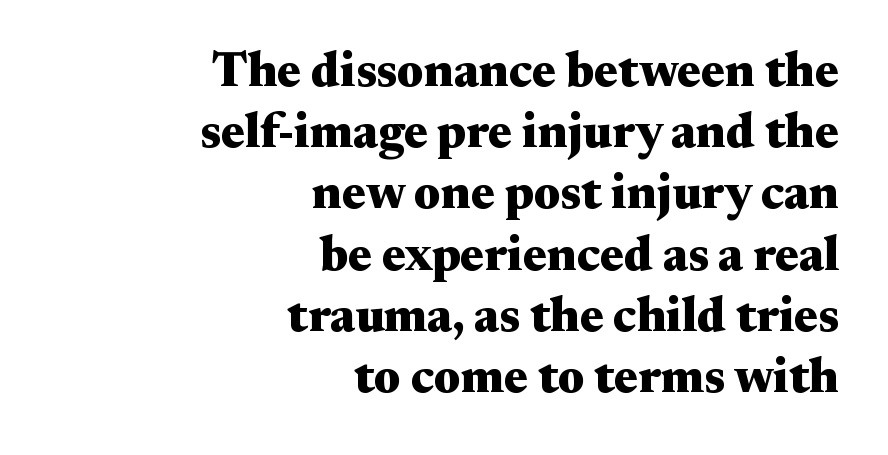
Q: Is the text bold? A: Yes.
Q: Is the text italic (slanted)? A: No, it is upright.
Q: Is the typeface a serif or a sans-serif typeface? A: Serif.
Q: Is the text underlined? A: No.
Q: How is the paragraph aligned? A: Right-aligned.
Q: Is the spacing between letters normal or unusually wide? A: Normal.
Q: Is the spacing between lines tight, normal or loose? A: Normal.
Q: Width (condensed, normal, or wide)? A: Wide.
Q: Stroke contrast? A: Medium.
Q: x-height? A: Small.
Q: Monospaced? A: No.
